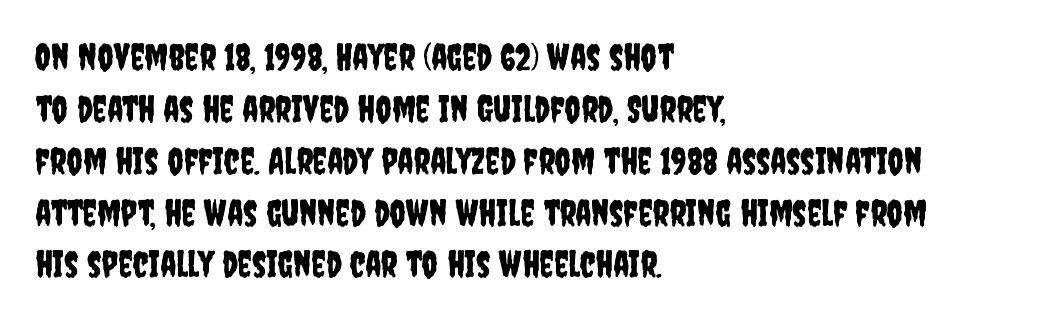
{"serif": "no", "italic": "no", "width": "condensed", "stroke_contrast": "low", "x_height": "large", "monospaced": "no", "underline": "no", "align": "left", "line_spacing": "normal", "line_spacing_ratio": 1.44, "letter_spacing": "normal", "letter_spacing_em": 0.0, "glyph_px": 36}
